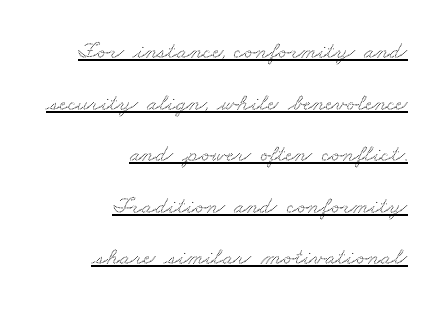
{"underline": "yes", "align": "right", "line_spacing": "loose", "line_spacing_ratio": 2.15, "letter_spacing": "normal", "letter_spacing_em": 0.0, "glyph_px": 24}
